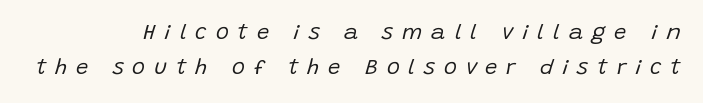
The image shows 22 px text type, italic (leaning right); set right-aligned, normal line spacing (1.6x), unusually wide letter spacing (+0.4 em), not underlined.
